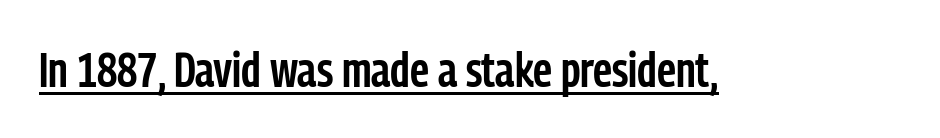
The image shows 49 px semibold, condensed sans-serif type, upright; set normal letter spacing, underlined; low stroke contrast and a medium x-height.
